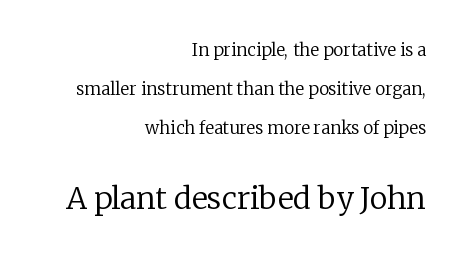
The image shows 30 px regular-weight serif type, upright; set right-aligned, loose line spacing (2.28x), normal letter spacing, not underlined; the second (bottom) block is 1.76x larger; low stroke contrast and a medium x-height.
